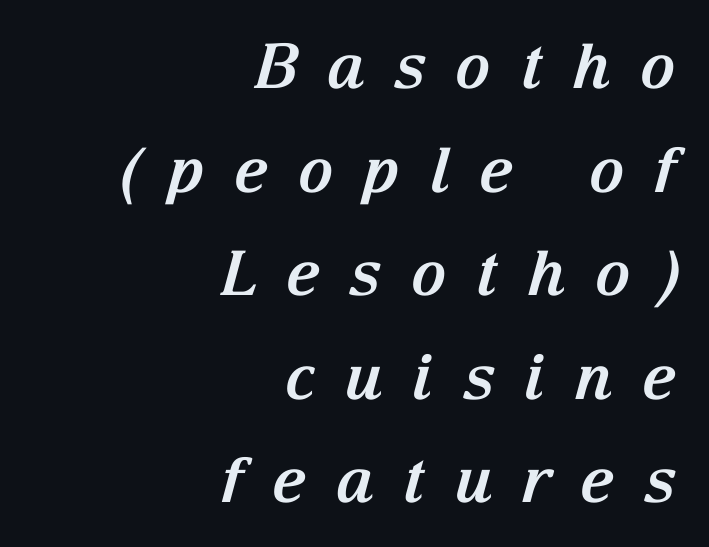
Observe the lean: these are italic letterforms. Honestly, there is no underline to notice here at all. A typesetter would call this proportional, since set widths differ per character. You could only call the tracking loose — the letters float apart. The typesetting leans heavy: a genuine bold.
